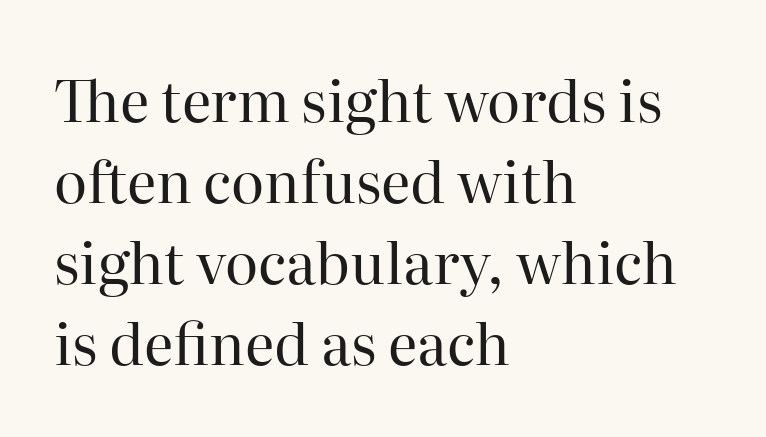
Letters rest on an invisible, unmarked baseline. The passage shown is typed in a proportional face where columns would drift. Serif or sans? Serif — the stroke terminals have little feet. The paragraph shown leans on its left margin. A quiet, ordinary-to-light weight characterises the typeface. The type is set solid horizontally, with unmodified tracking.
